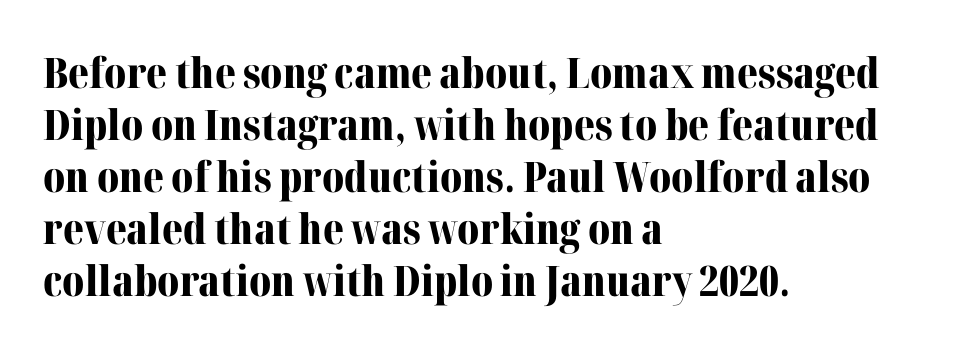
{"serif": "yes", "italic": "no", "bold": "yes", "weight": "bold", "width": "normal", "stroke_contrast": "medium", "x_height": "medium", "monospaced": "no", "underline": "no", "align": "left", "line_spacing_ratio": 1.24, "letter_spacing": "normal", "letter_spacing_em": 0.0, "glyph_px": 42}
